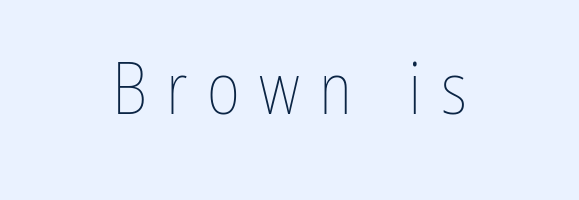
The image shows 72 px thin, condensed type, upright; set centered, unusually wide letter spacing (+0.27 em), not underlined; low stroke contrast and a medium x-height.
